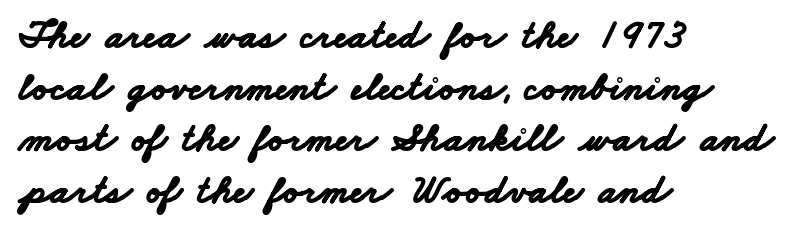
Classification — sans serif. Character widths vary here, with narrow letters taking less room than wide ones. These words are printed bold, with thick strokes throughout. The specimen omits any rule beneath the text block's lines. Does the leading feel generous? No, just average.
